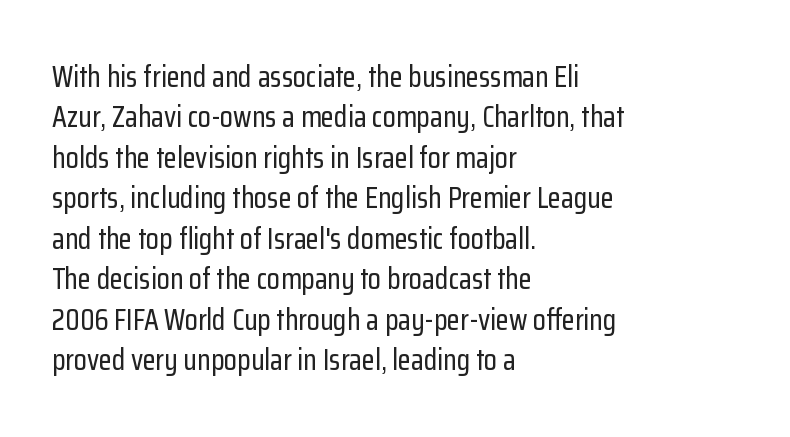
{"serif": "no", "italic": "no", "width": "condensed", "stroke_contrast": "low", "x_height": "medium", "monospaced": "no", "underline": "no", "align": "left", "line_spacing": "normal", "line_spacing_ratio": 1.35, "letter_spacing": "normal", "letter_spacing_em": 0.0, "glyph_px": 30}
